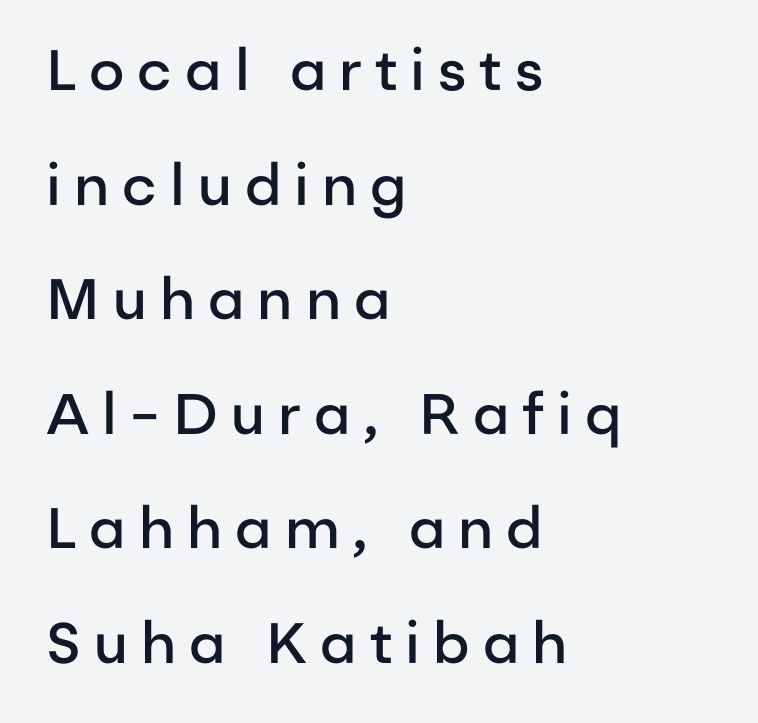
Spacing verdict: proportional, widths tailored to each character. Stems and bowls a touch heavier than normal — semibold. Between one letter and the next there's a generous, obvious gap. The text was rendered using a sans face with plain stroke endings.
